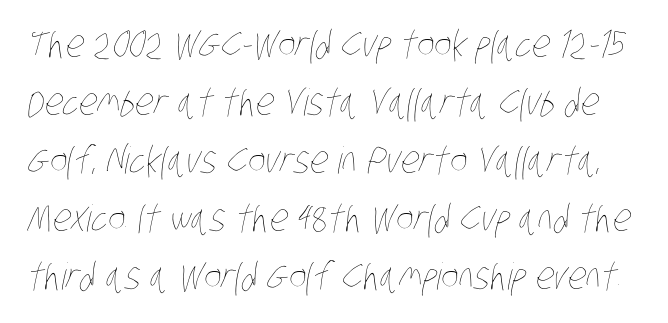
Q: Is the text bold? A: No.
Q: Is the text underlined? A: No.
Q: Is the spacing between letters normal or unusually wide? A: Normal.
Q: Is the spacing between lines tight, normal or loose? A: Normal.
Q: Width (condensed, normal, or wide)? A: Condensed.
Q: Stroke contrast? A: Low.
Q: x-height? A: Large.
Q: Monospaced? A: No.
